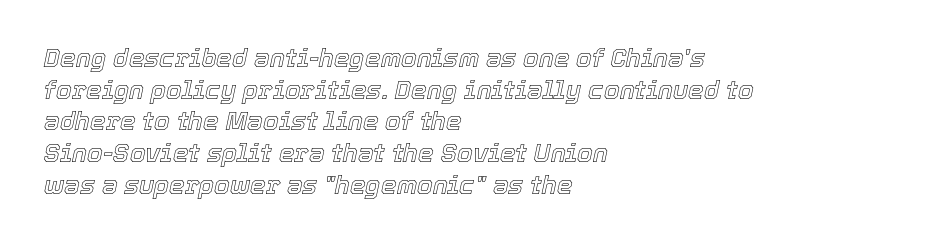
Beneath every word, the page is bare. The letters are slanted; this is an italic face. You could call the tracking neutral — neither tight nor loose. Regular leading. If you drew a ruler down the left edge, every line would touch it.
